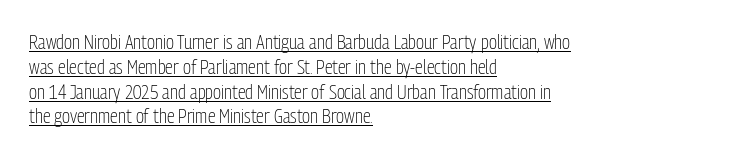
Q: Is the text bold? A: No.
Q: Is the text italic (slanted)? A: No, it is upright.
Q: Is the text underlined? A: Yes.
Q: How is the paragraph aligned? A: Left-aligned.
Q: Is the spacing between letters normal or unusually wide? A: Normal.
